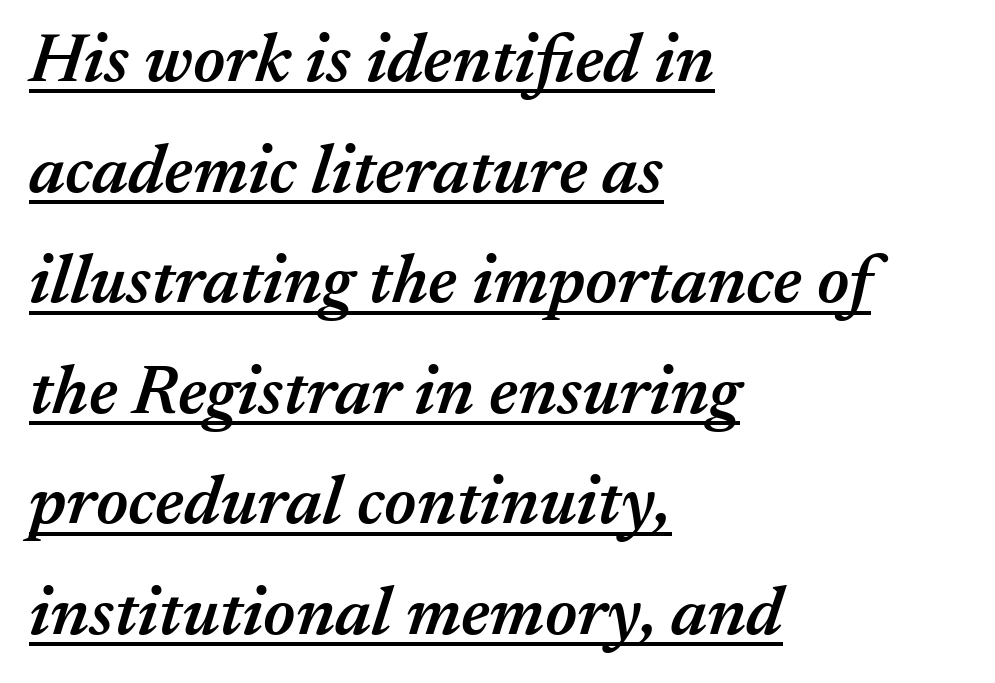
You could not count columns in this text — the font is proportionally spaced. Set as a demibold, roughly 600 on the weight scale. A typesetter would mark this as italic. Inter-character spacing is left at the font's built-in metrics. The rendering anchors every line to the left-hand side.
